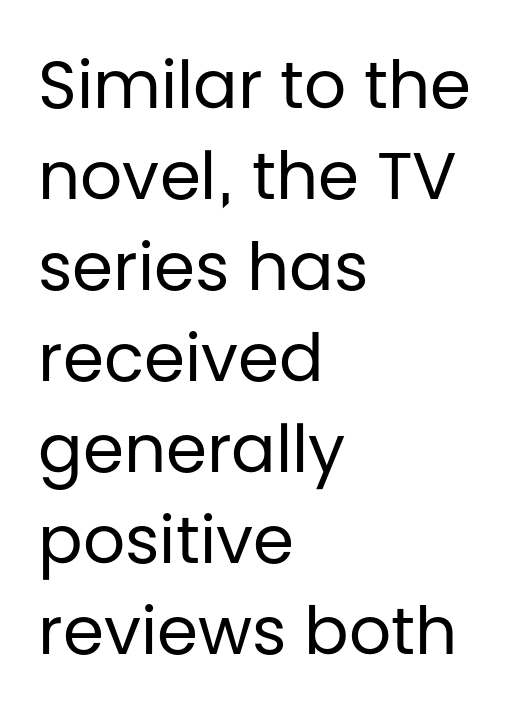
Q: Is the text bold? A: No.
Q: Is the text italic (slanted)? A: No, it is upright.
Q: Is the typeface a serif or a sans-serif typeface? A: Sans-serif.
Q: Is the text underlined? A: No.
Q: How is the paragraph aligned? A: Left-aligned.
Q: Is the spacing between letters normal or unusually wide? A: Normal.
Q: Is the spacing between lines tight, normal or loose? A: Normal.
Q: Width (condensed, normal, or wide)? A: Normal.
Q: Stroke contrast? A: Low.
Q: x-height? A: Large.
Q: Monospaced? A: No.
